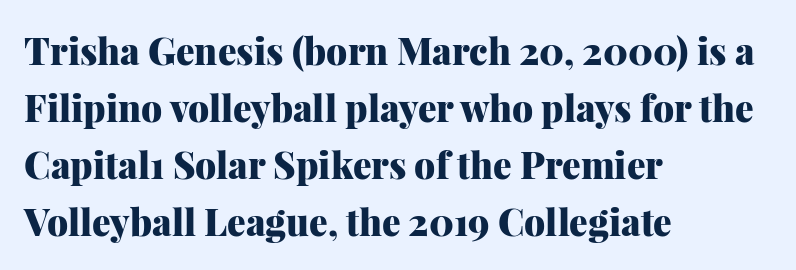
Notice how thick the strokes are: this is what a full bold looks like. Underlining? Definitely not there. Ascenders rise straight up at ninety degrees. Caption: multi-line text, flush left, ragged right.
